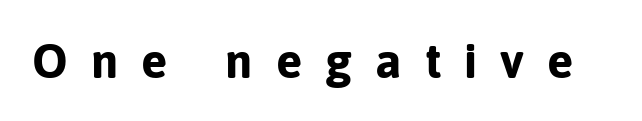
Q: Is the text bold? A: Yes.
Q: Is the text italic (slanted)? A: No, it is upright.
Q: Is the typeface a serif or a sans-serif typeface? A: Sans-serif.
Q: Is the text underlined? A: No.
Q: Is the spacing between letters normal or unusually wide? A: Unusually wide.
Q: Width (condensed, normal, or wide)? A: Normal.
Q: Stroke contrast? A: Low.
Q: x-height? A: Medium.
Q: Monospaced? A: No.
